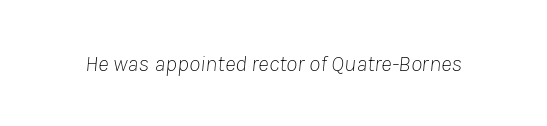
{"italic": "yes", "lean": "right", "slant_degrees": 8, "bold": "no", "underline": "no", "letter_spacing": "normal", "letter_spacing_em": 0.0, "glyph_px": 23}
